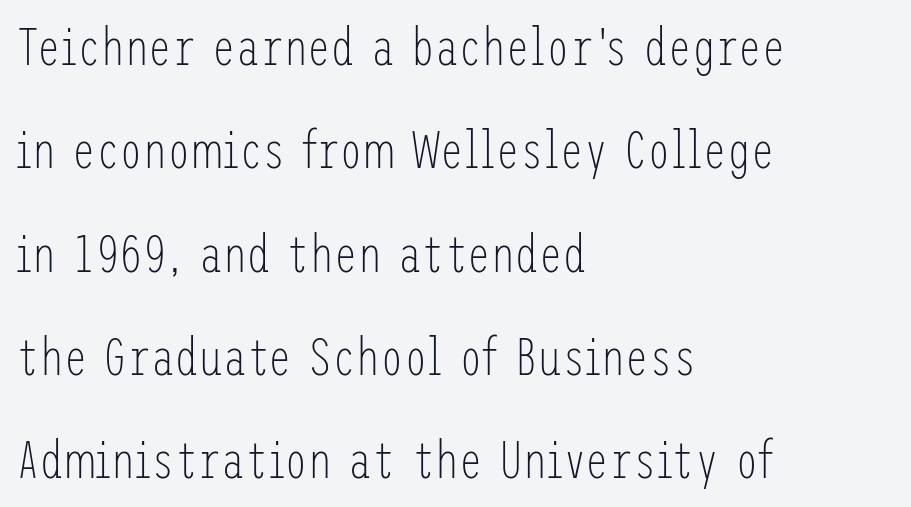
Tracking here is standard; glyphs follow each other at the usual distance. Weight: not bold — regular or lighter. A great deal of white space separates one row of letters from the next. No word sits above an underline. You can tell from the bare stems that sans-serif type was used. Notice how the passage keeps a crisp vertical edge on the left only.
